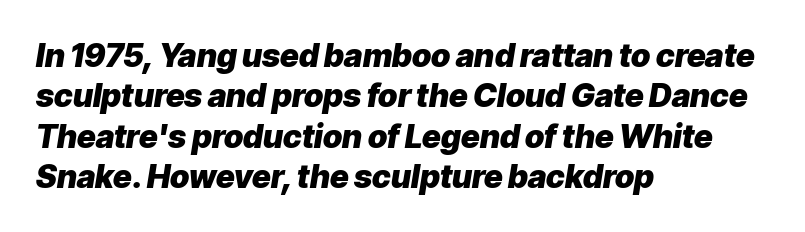
{"italic": "yes", "lean": "right", "slant_degrees": 9, "bold": "yes", "weight": "heavy", "width": "normal", "stroke_contrast": "low", "x_height": "medium", "monospaced": "no", "underline": "no", "align": "left", "line_spacing": "normal", "line_spacing_ratio": 1.26, "letter_spacing": "normal", "letter_spacing_em": 0.0, "glyph_px": 32}
